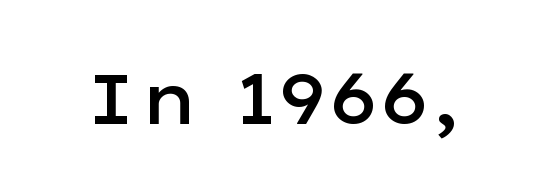
{"serif": "no", "italic": "no", "bold": "semi", "weight": "semibold", "width": "wide", "stroke_contrast": "low", "x_height": "medium", "monospaced": "no", "underline": "no", "letter_spacing": "normal", "letter_spacing_em": 0.0, "glyph_px": 70}
